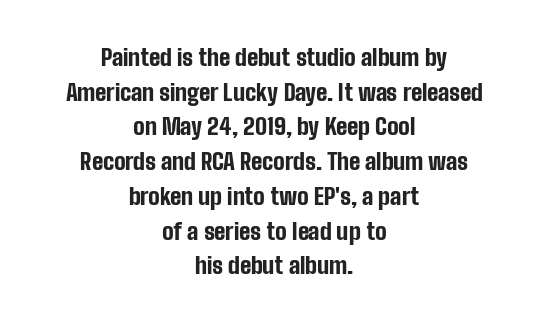
Both edges are ragged and mirror each other, which tells us the setting is centered. How are the letters spaced? Ordinarily, with no added tracking. You'd pick this weight for a headline — it's a proper bold. The area under the type is left untouched. The line-height multiplier appears to be the usual default. Does the lettering tilt? It doesn't — this is upright.
